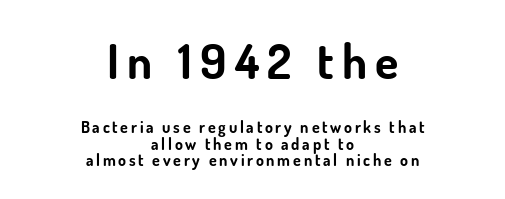
Characters remain perfectly vertical along every line. Do the characters align in a grid? No, the font is proportional. The rendering uses a small line-height, squeezing the rows. A dark, heavy texture on the line: the type is bold. The lines in this sample share a center point and differ in where they start and stop. This sample uses a sans-serif face.
